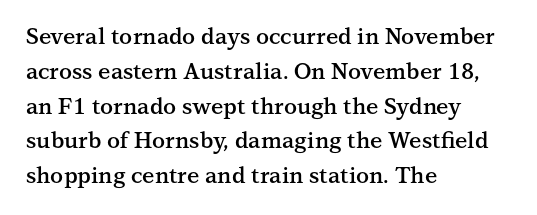
Q: Is the text bold? A: Semi-bold.
Q: Is the text italic (slanted)? A: No, it is upright.
Q: Is the text underlined? A: No.
Q: How is the paragraph aligned? A: Left-aligned.
Q: Is the spacing between letters normal or unusually wide? A: Normal.
Q: Is the spacing between lines tight, normal or loose? A: Normal.
